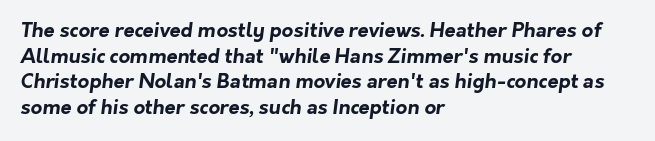
{"bold": "yes", "underline": "no", "align": "left", "line_spacing": "normal", "line_spacing_ratio": 1.28, "letter_spacing": "normal", "letter_spacing_em": 0.0, "glyph_px": 20}
